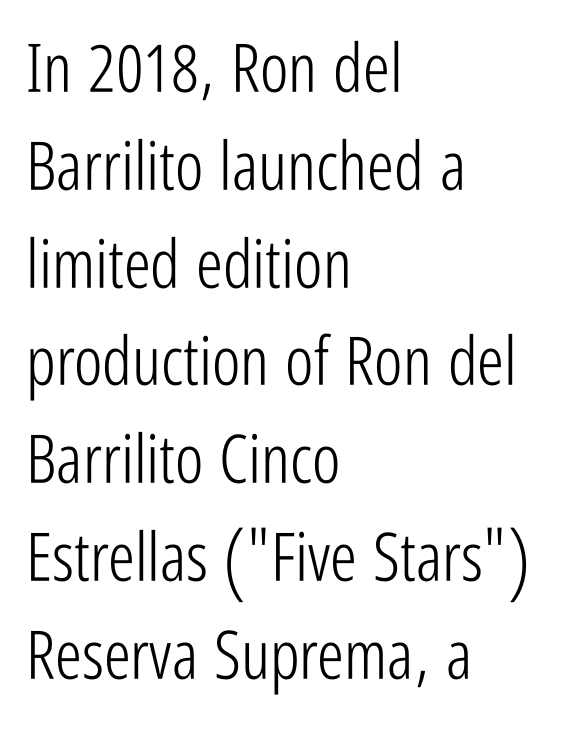
{"serif": "no", "italic": "no", "bold": "no", "weight": "light", "width": "condensed", "stroke_contrast": "low", "x_height": "medium", "monospaced": "no", "underline": "no", "align": "left", "line_spacing": "normal", "line_spacing_ratio": 1.46, "letter_spacing": "normal", "letter_spacing_em": 0.0, "glyph_px": 67}
